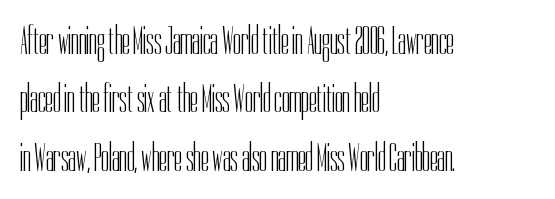
Q: Is the text bold? A: No.
Q: Is the text italic (slanted)? A: No, it is upright.
Q: Is the typeface a serif or a sans-serif typeface? A: Sans-serif.
Q: Is the text underlined? A: No.
Q: How is the paragraph aligned? A: Left-aligned.
Q: Is the spacing between letters normal or unusually wide? A: Normal.
Q: Is the spacing between lines tight, normal or loose? A: Normal.
Q: Width (condensed, normal, or wide)? A: Condensed.
Q: Stroke contrast? A: Low.
Q: x-height? A: Medium.
Q: Monospaced? A: No.
